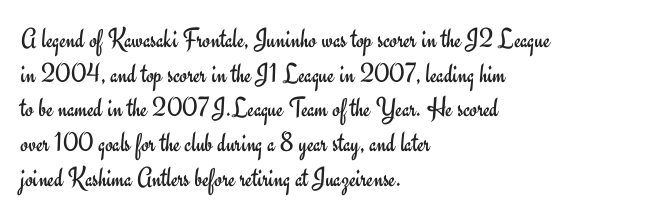
Q: Is the text bold? A: No.
Q: Is the text italic (slanted)? A: Yes.
Q: Is the typeface a serif or a sans-serif typeface? A: Sans-serif.
Q: Is the text underlined? A: No.
Q: How is the paragraph aligned? A: Left-aligned.
Q: Is the spacing between letters normal or unusually wide? A: Normal.
Q: Width (condensed, normal, or wide)? A: Normal.
Q: Stroke contrast? A: Low.
Q: x-height? A: Small.
Q: Monospaced? A: No.
